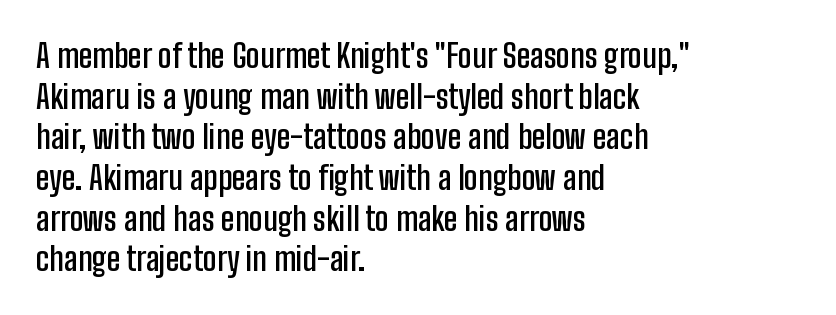
{"serif": "no", "italic": "no", "bold": "semi", "weight": "semibold", "width": "condensed", "stroke_contrast": "low", "x_height": "medium", "monospaced": "no", "underline": "no", "align": "left", "line_spacing": "normal", "line_spacing_ratio": 1.27, "letter_spacing": "normal", "letter_spacing_em": 0.0, "glyph_px": 32}
